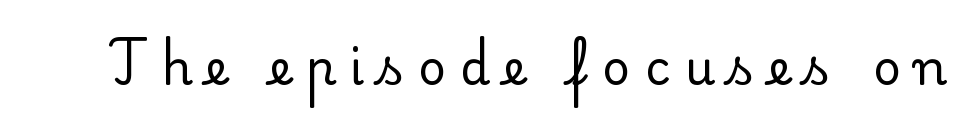
Q: Is the text bold? A: No.
Q: Is the text italic (slanted)? A: No, it is upright.
Q: Is the typeface a serif or a sans-serif typeface? A: Serif.
Q: Is the text underlined? A: No.
Q: Is the spacing between letters normal or unusually wide? A: Unusually wide.
Q: Width (condensed, normal, or wide)? A: Normal.
Q: Stroke contrast? A: Low.
Q: x-height? A: Small.
Q: Monospaced? A: No.
